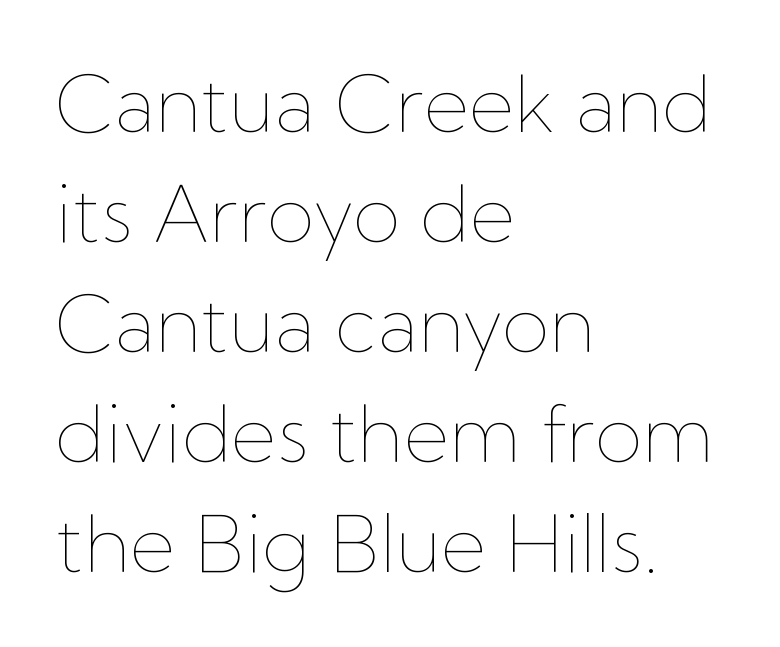
Q: Is the text bold? A: No.
Q: Is the text italic (slanted)? A: No, it is upright.
Q: Is the text underlined? A: No.
Q: How is the paragraph aligned? A: Left-aligned.
Q: Is the spacing between letters normal or unusually wide? A: Normal.
Q: Is the spacing between lines tight, normal or loose? A: Normal.
Q: Width (condensed, normal, or wide)? A: Normal.
Q: Stroke contrast? A: Low.
Q: x-height? A: Medium.
Q: Monospaced? A: No.
